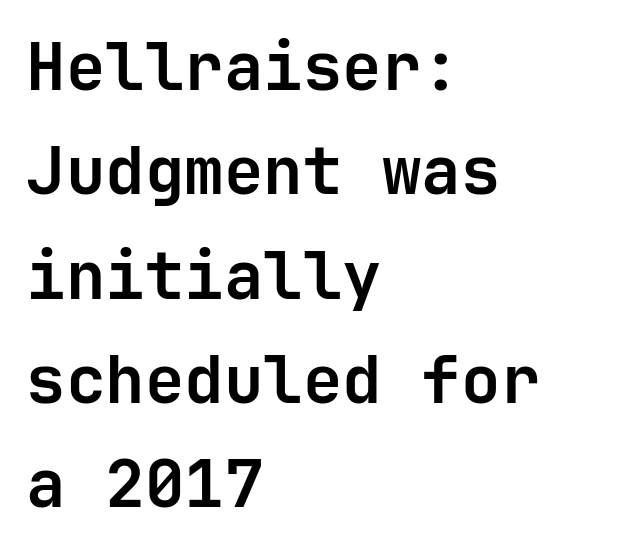
Q: Is the text bold? A: Yes.
Q: Is the text italic (slanted)? A: No, it is upright.
Q: Is the typeface a serif or a sans-serif typeface? A: Sans-serif.
Q: Is the text underlined? A: No.
Q: How is the paragraph aligned? A: Left-aligned.
Q: Is the spacing between letters normal or unusually wide? A: Normal.
Q: Is the spacing between lines tight, normal or loose? A: Normal.
Q: Width (condensed, normal, or wide)? A: Normal.
Q: Stroke contrast? A: Low.
Q: x-height? A: Medium.
